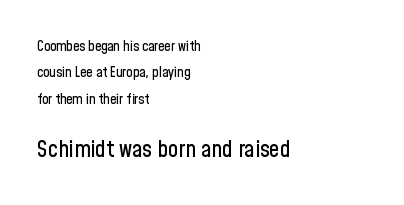
The letters stand upright; this is a roman face. How are the letters spaced? Ordinarily, with no added tracking. The second block has been scaled up relative to the first. Check under the words: just untouched page. Line starts are locked; line ends wander.
